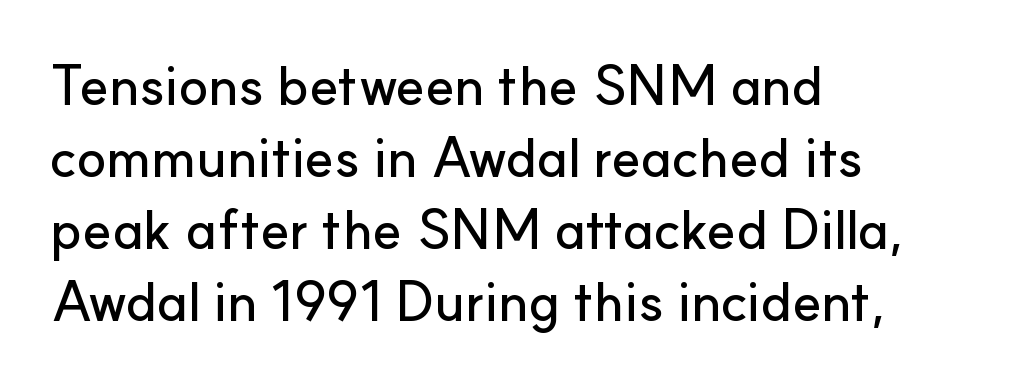
The image shows 55 px sans-serif type, upright; set left-aligned, normal line spacing (1.31x), normal letter spacing, not underlined; low stroke contrast and a small x-height.
